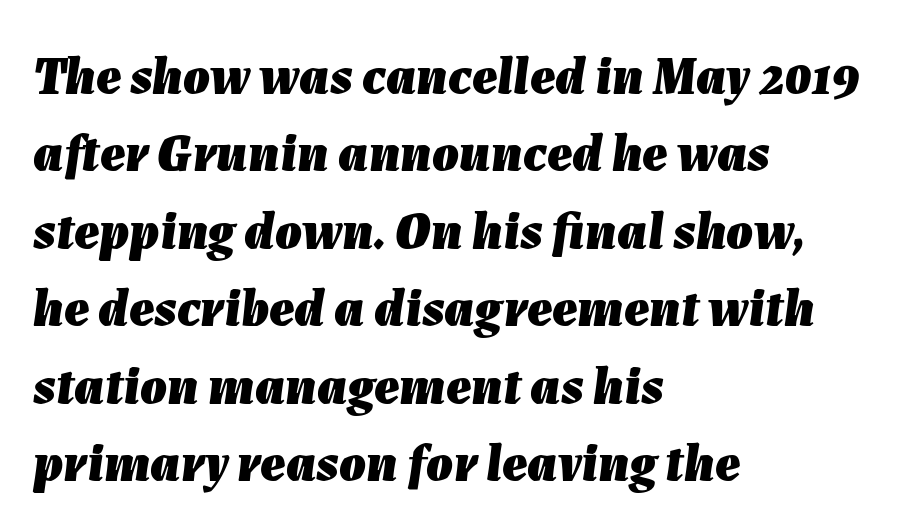
Q: Is the text bold? A: Yes.
Q: Is the text italic (slanted)? A: Yes, it leans right by about 7 degrees.
Q: Is the text underlined? A: No.
Q: How is the paragraph aligned? A: Left-aligned.
Q: Is the spacing between letters normal or unusually wide? A: Normal.
Q: Is the spacing between lines tight, normal or loose? A: Normal.
Q: Width (condensed, normal, or wide)? A: Normal.
Q: Stroke contrast? A: Low.
Q: x-height? A: Medium.
Q: Monospaced? A: No.
